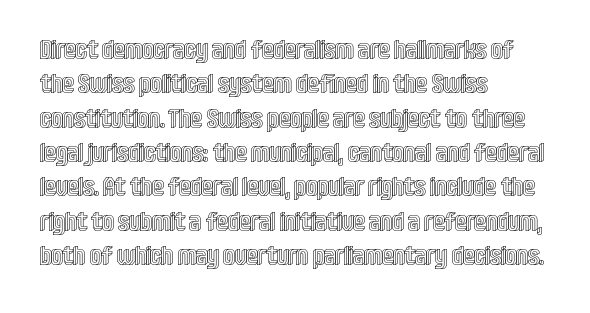
Q: Is the text italic (slanted)? A: No, it is upright.
Q: Is the text underlined? A: No.
Q: How is the paragraph aligned? A: Left-aligned.
Q: Is the spacing between letters normal or unusually wide? A: Normal.
Q: Is the spacing between lines tight, normal or loose? A: Normal.
